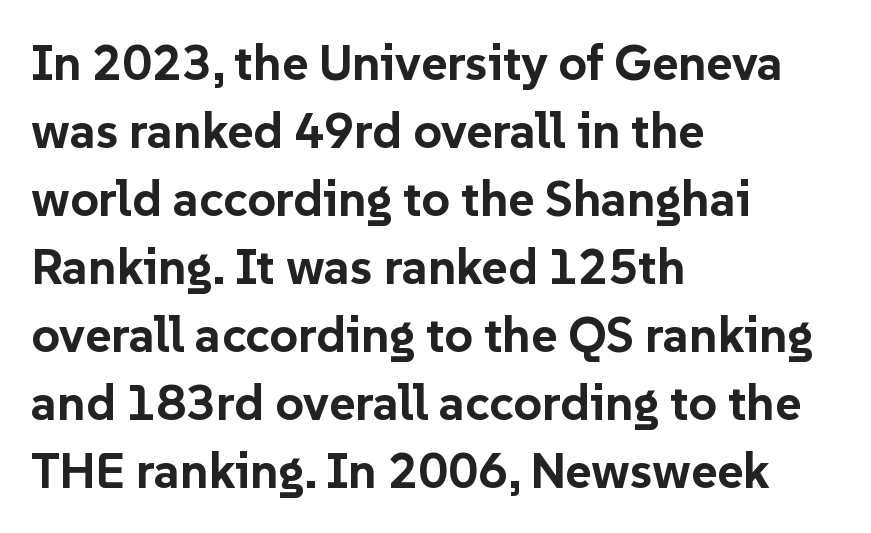
Visually the block forms a straight wall on the left and a jagged coastline on the right. The typesetting leans heavy: a genuine bold. Rendered with straight, roman letterforms. These lines are rendered in a variable-pitch font.
